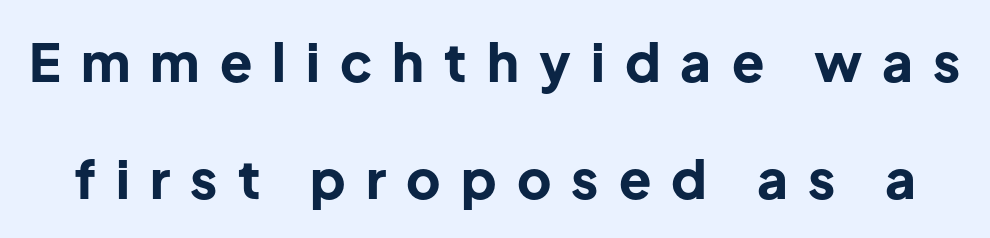
Q: Is the text bold? A: Yes.
Q: Is the text italic (slanted)? A: No, it is upright.
Q: Is the typeface a serif or a sans-serif typeface? A: Sans-serif.
Q: Is the text underlined? A: No.
Q: Is the spacing between letters normal or unusually wide? A: Unusually wide.
Q: Is the spacing between lines tight, normal or loose? A: Loose.
Q: Width (condensed, normal, or wide)? A: Normal.
Q: Stroke contrast? A: Low.
Q: x-height? A: Medium.
Q: Monospaced? A: No.
